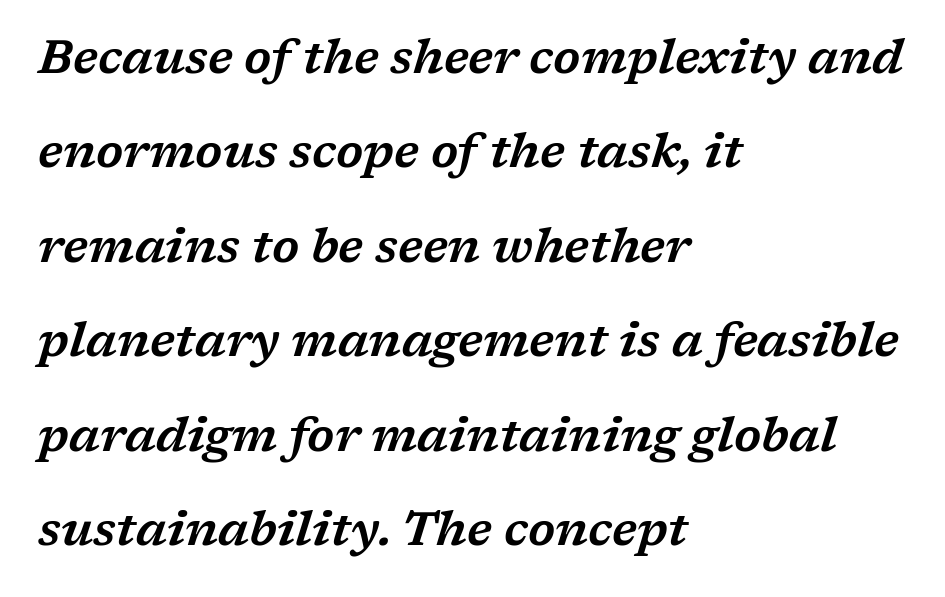
The image shows 47 px wide serif type, italic (leaning right); set left-aligned, loose line spacing (2.01x), normal letter spacing, not underlined; low stroke contrast and a medium x-height.
